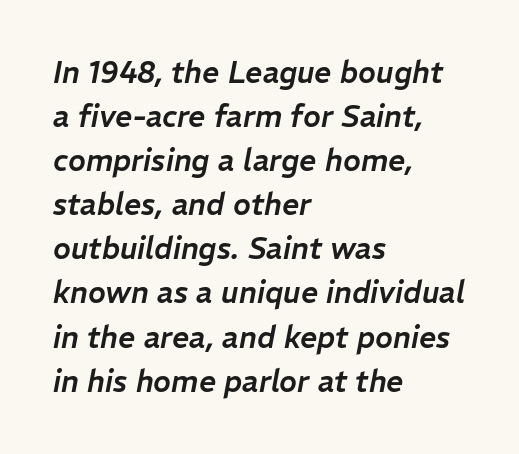
The image shows 30 px text type, italic (leaning right); set left-aligned, normal line spacing (1.47x), normal letter spacing, not underlined; low stroke contrast and a medium x-height.
